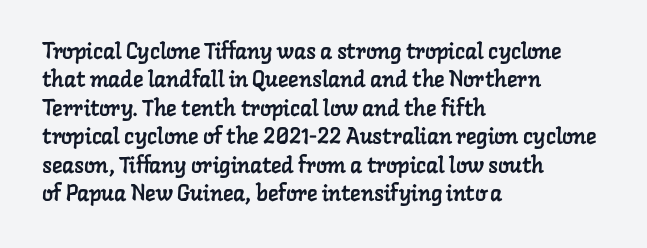
Successive baselines arrive at the customary interval. Spacing between characters is what you'd get straight out of the box. Teacher's note: observe the even left margin — that is flush-left alignment. Has an underline been added? It has not.
